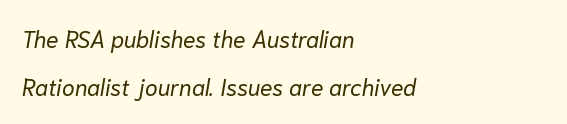
Q: Is the text bold? A: No.
Q: Is the text italic (slanted)? A: Yes, it leans right by about 10 degrees.
Q: Is the text underlined? A: No.
Q: How is the paragraph aligned? A: Left-aligned.
Q: Is the spacing between letters normal or unusually wide? A: Normal.
Q: Is the spacing between lines tight, normal or loose? A: Loose.
